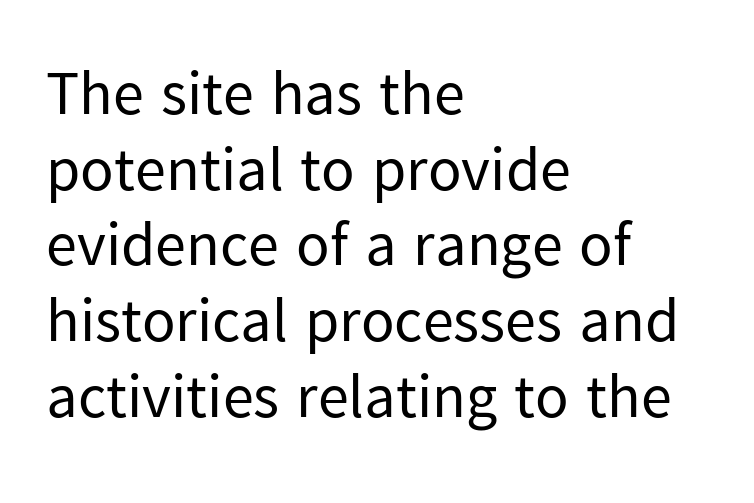
The baseline area is clear. Inter-character spacing is left at the font's built-in metrics. Stroke mass is kept to a normal reading level or below. Notice how the stems are strictly vertical — no italics here.
